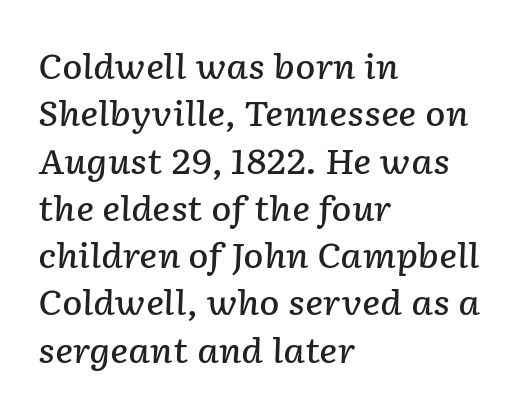
It's the slanting kind of type. Short note: letters normally spaced. The typesetter chose a ragged-right arrangement here. Proportional: the letters do not fall into vertical columns.
